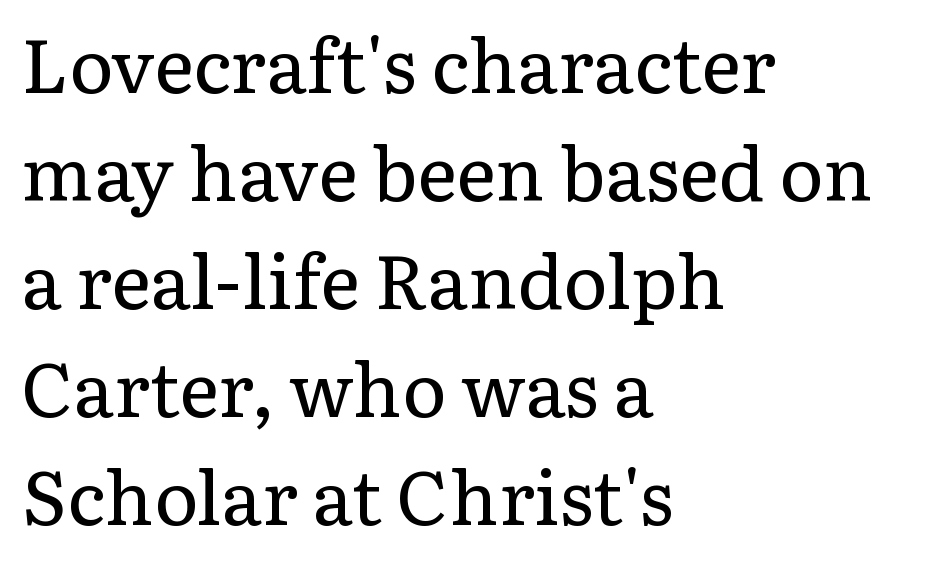
{"serif": "yes", "italic": "no", "bold": "no", "weight": "regular", "width": "normal", "stroke_contrast": "low", "x_height": "medium", "monospaced": "no", "underline": "no", "align": "left", "line_spacing": "normal", "line_spacing_ratio": 1.44, "letter_spacing": "normal", "letter_spacing_em": 0.0, "glyph_px": 75}
